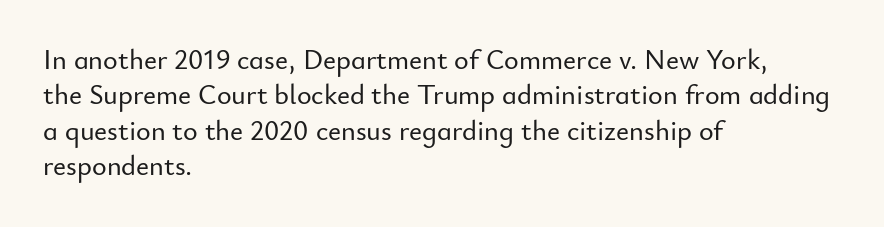
Spacing verdict: proportional, widths tailored to each character. The rendering shows plain stroke endings on the letterforms — a sans-serif design. Summary of vertical rhythm: regular, with standard interline spacing. How are the letters spaced? Ordinarily, with no added tracking.
